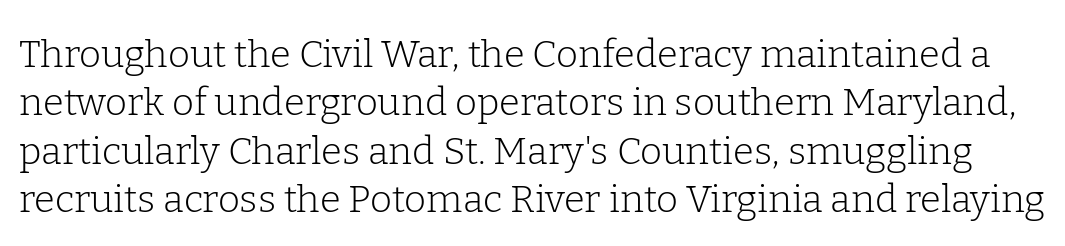
The image shows 38 px light serif type, upright; set normal line spacing (1.27x), normal letter spacing, not underlined; low stroke contrast and a medium x-height.
